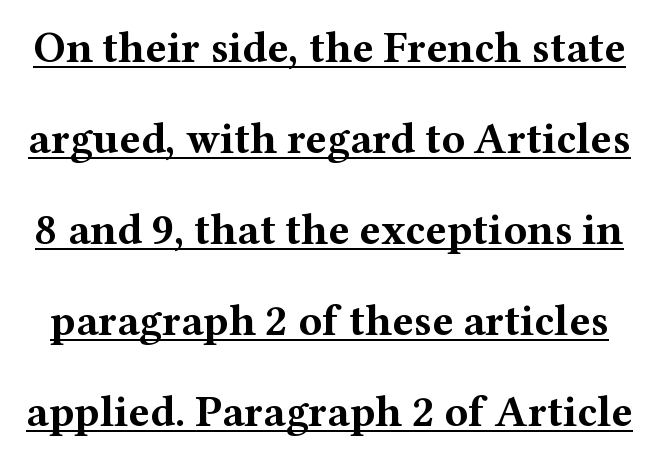
A serif font was chosen for this passage. These lines stand farther apart than default settings would place them. Nothing unusual about the tracking: characters are spaced as the font intends. Character widths vary here, with narrow letters taking less room than wide ones.
